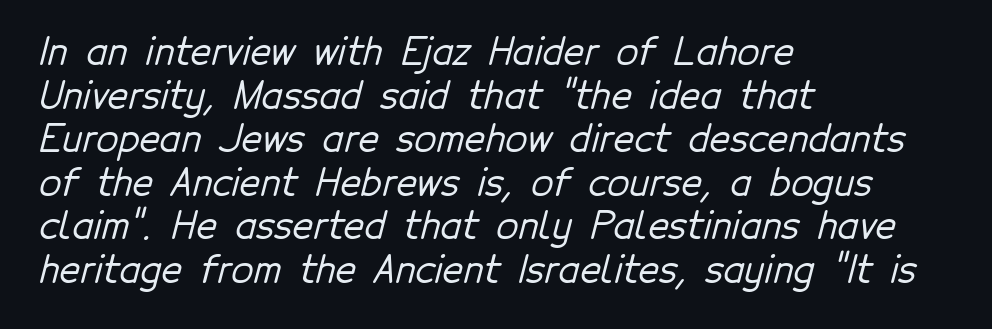
Q: Is the typeface a serif or a sans-serif typeface? A: Sans-serif.
Q: Is the text underlined? A: No.
Q: How is the paragraph aligned? A: Left-aligned.
Q: Is the spacing between letters normal or unusually wide? A: Normal.
Q: Width (condensed, normal, or wide)? A: Normal.
Q: Stroke contrast? A: Low.
Q: x-height? A: Medium.
Q: Monospaced? A: No.
